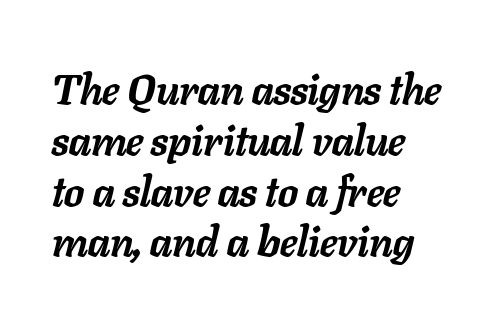
{"italic": "yes", "lean": "right", "slant_degrees": 11, "bold": "yes", "weight": "semibold", "width": "normal", "stroke_contrast": "low", "x_height": "medium", "monospaced": "no", "underline": "no", "align": "left", "line_spacing_ratio": 1.21, "letter_spacing": "normal", "letter_spacing_em": 0.0, "glyph_px": 42}
